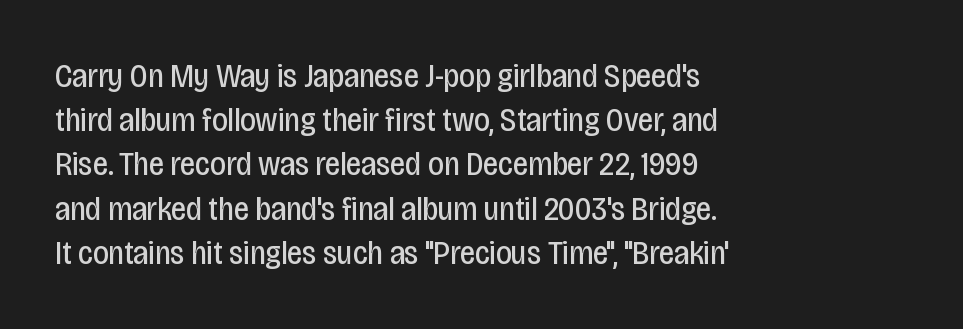
The image shows 34 px regular-weight, condensed sans-serif type, upright; set left-aligned, normal line spacing (1.3x), normal letter spacing, not underlined; low stroke contrast and a large x-height.
